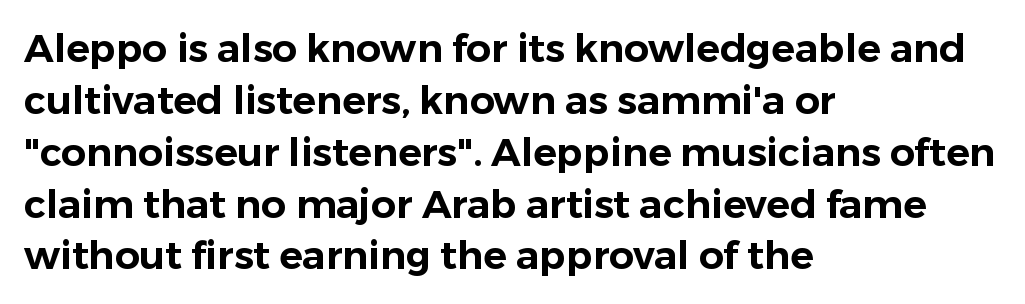
This sample uses plain, unmodified letter spacing. Each new line begins a customary step beneath the previous one. Looks like regular typesetting: each glyph gets only the width it needs. Clear beneath every line of the passage.
